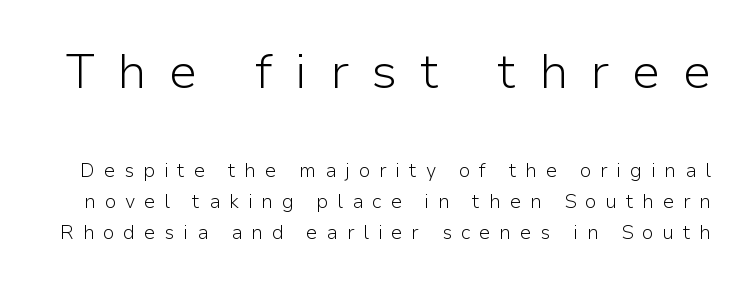
The image shows 48 px light sans-serif type, upright; set normal line spacing (1.65x), unusually wide letter spacing (+0.46 em), not underlined; the first (top) block is 2.53x larger; low stroke contrast and a medium x-height.
